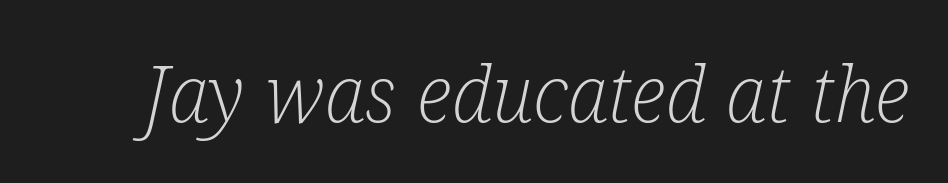
Typographically, this falls in the serif category. The passage shown leans; its letterforms are oblique. Here the designer chose a conventional face with non-uniform glyph widths. Ink coverage per letter is moderate at most. The space directly below the letters is spotless.
